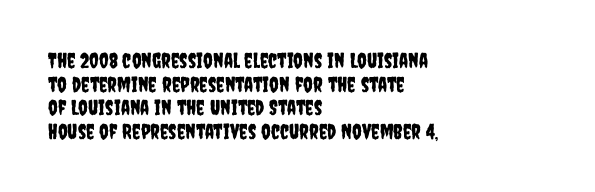
Q: Is the text italic (slanted)? A: No, it is upright.
Q: Is the text underlined? A: No.
Q: How is the paragraph aligned? A: Left-aligned.
Q: Is the spacing between letters normal or unusually wide? A: Normal.
Q: Is the spacing between lines tight, normal or loose? A: Tight.
